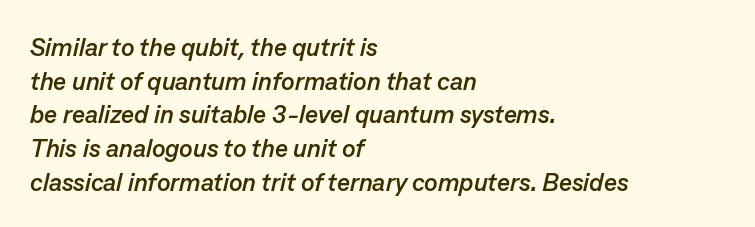
{"italic": "yes", "lean": "right", "slant_degrees": 13, "bold": "yes", "underline": "no", "align": "left", "line_spacing": "normal", "line_spacing_ratio": 1.35, "letter_spacing": "normal", "letter_spacing_em": 0.0, "glyph_px": 25}
